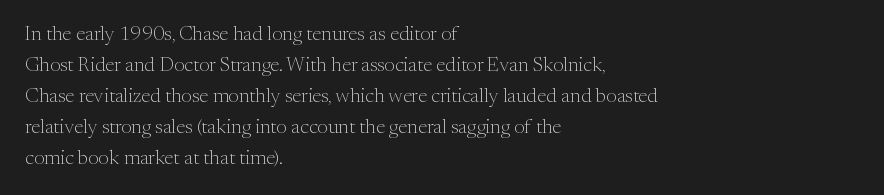
Q: Is the text bold? A: No.
Q: Is the text italic (slanted)? A: No, it is upright.
Q: Is the text underlined? A: No.
Q: How is the paragraph aligned? A: Left-aligned.
Q: Is the spacing between letters normal or unusually wide? A: Normal.
Q: Is the spacing between lines tight, normal or loose? A: Normal.
